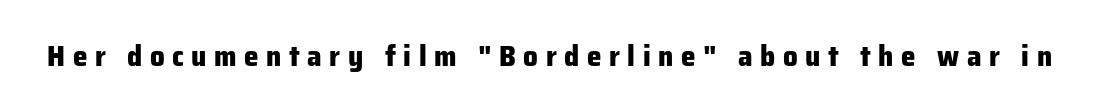
The image shows 29 px heavy sans-serif type, upright; set unusually wide letter spacing (+0.26 em), not underlined; low stroke contrast and a medium x-height.
